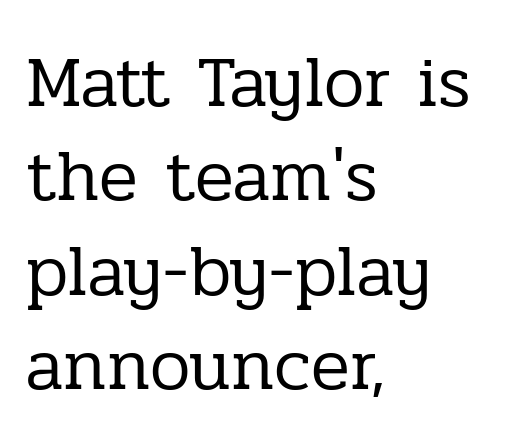
The image shows 72 px regular-weight serif type, upright; set left-aligned, normal line spacing (1.31x), normal letter spacing, not underlined; low stroke contrast and a medium x-height.
